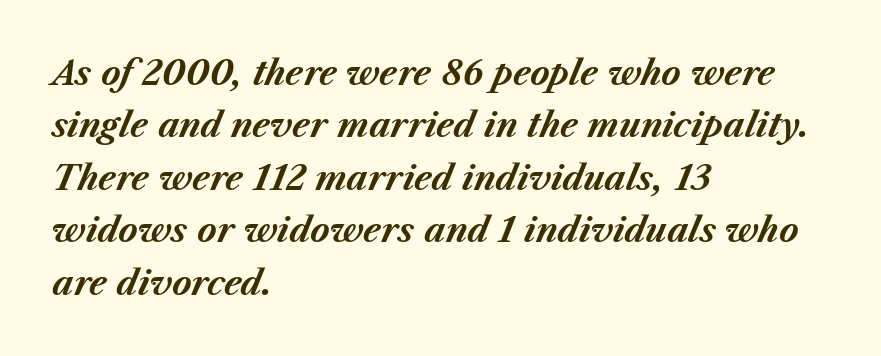
{"italic": "yes", "lean": "right", "slant_degrees": 23, "bold": "yes", "weight": "bold", "width": "normal", "stroke_contrast": "medium", "x_height": "medium", "monospaced": "no", "underline": "no", "align": "left", "line_spacing": "normal", "line_spacing_ratio": 1.59, "letter_spacing": "normal", "letter_spacing_em": 0.0, "glyph_px": 33}
